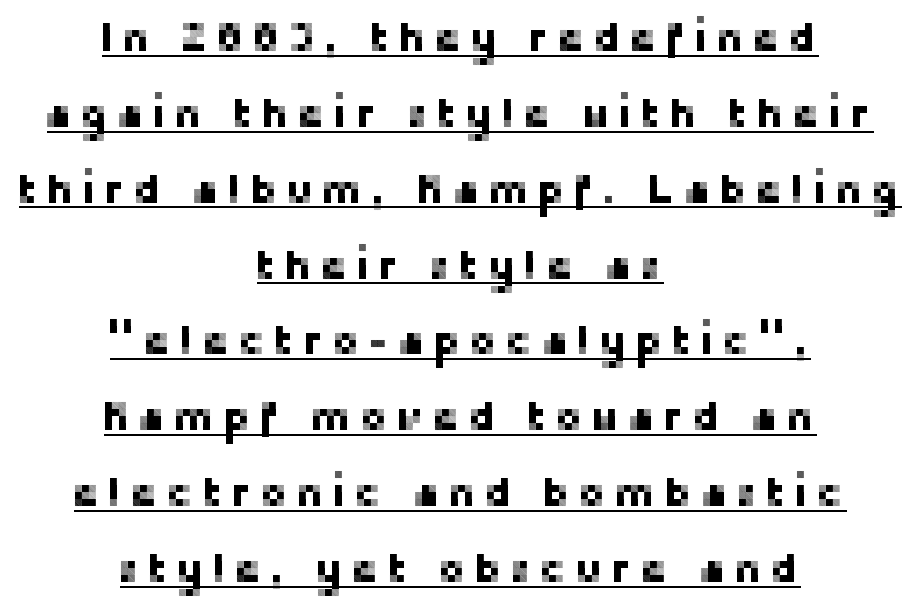
Q: Is the text italic (slanted)? A: No, it is upright.
Q: Is the typeface a serif or a sans-serif typeface? A: Sans-serif.
Q: Is the text underlined? A: Yes.
Q: How is the paragraph aligned? A: Centered.
Q: Is the spacing between letters normal or unusually wide? A: Unusually wide.
Q: Width (condensed, normal, or wide)? A: Normal.
Q: Stroke contrast? A: Low.
Q: x-height? A: Medium.
Q: Monospaced? A: No.
